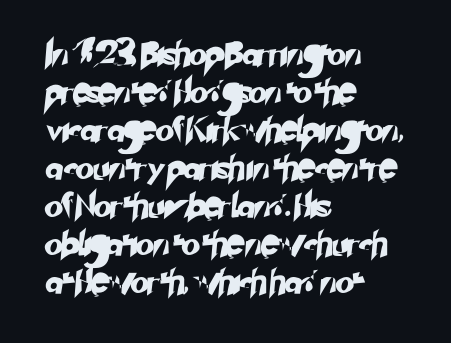
The image shows 24 px text type; set left-aligned, normal line spacing (1.58x), normal letter spacing, not underlined.
